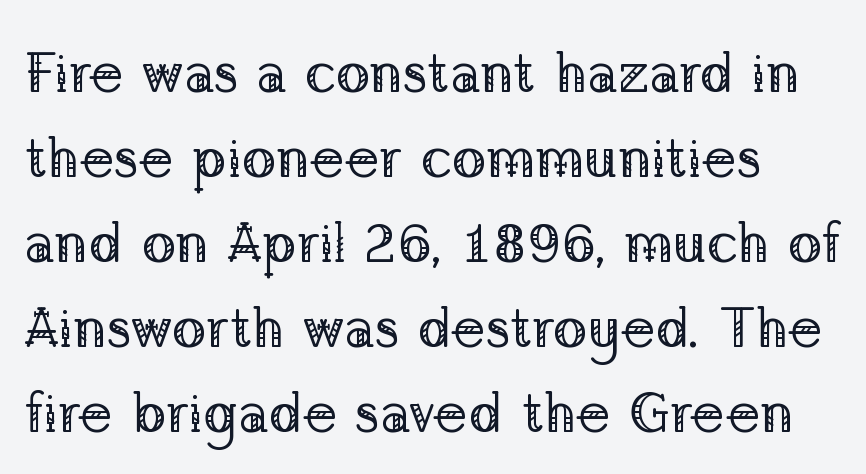
Q: Is the text bold? A: No.
Q: Is the text italic (slanted)? A: No, it is upright.
Q: Is the typeface a serif or a sans-serif typeface? A: Serif.
Q: Is the text underlined? A: No.
Q: Is the spacing between letters normal or unusually wide? A: Normal.
Q: Is the spacing between lines tight, normal or loose? A: Normal.
Q: Width (condensed, normal, or wide)? A: Normal.
Q: Stroke contrast? A: Low.
Q: x-height? A: Medium.
Q: Monospaced? A: No.
